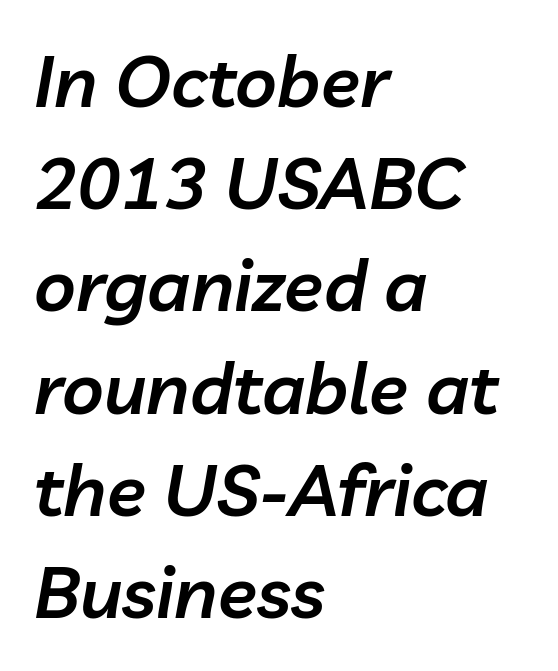
It's the slanting kind of type. Teacher's note: observe the even left margin — that is flush-left alignment. Set as a demibold, roughly 600 on the weight scale. Spacing between characters is what you'd get straight out of the box.
